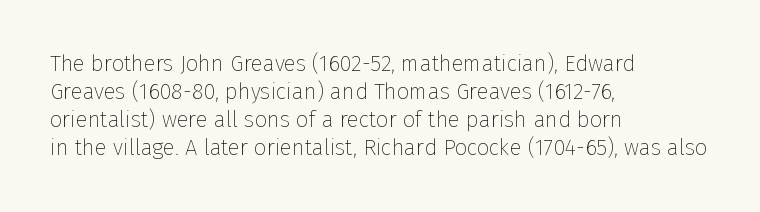
The image shows 22 px text type, upright; set left-aligned, normal line spacing (1.28x), normal letter spacing, not underlined.
